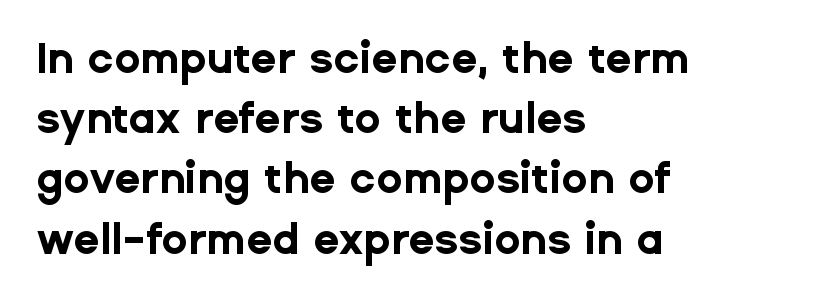
{"serif": "no", "italic": "no", "bold": "yes", "weight": "bold", "width": "normal", "stroke_contrast": "low", "x_height": "medium", "monospaced": "no", "underline": "no", "align": "left", "line_spacing": "normal", "line_spacing_ratio": 1.4, "letter_spacing": "normal", "letter_spacing_em": 0.0, "glyph_px": 43}
